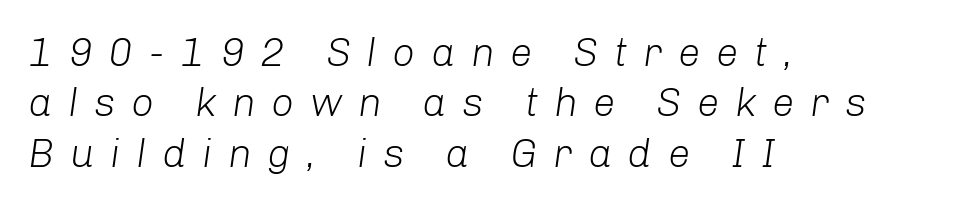
Anything drawn beneath the words? Only blank space. Emphasis-style slanted type is in use. The characters are drawn with everyday or finer stroke widths. These lines are set flush left with a ragged right edge. Spacing verdict: proportional, widths tailored to each character. Loose tracking; the words dissolve into strings of separated letters.
